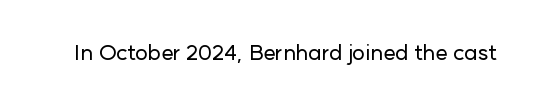
{"italic": "no", "underline": "no", "letter_spacing": "normal", "letter_spacing_em": 0.0, "glyph_px": 22}
